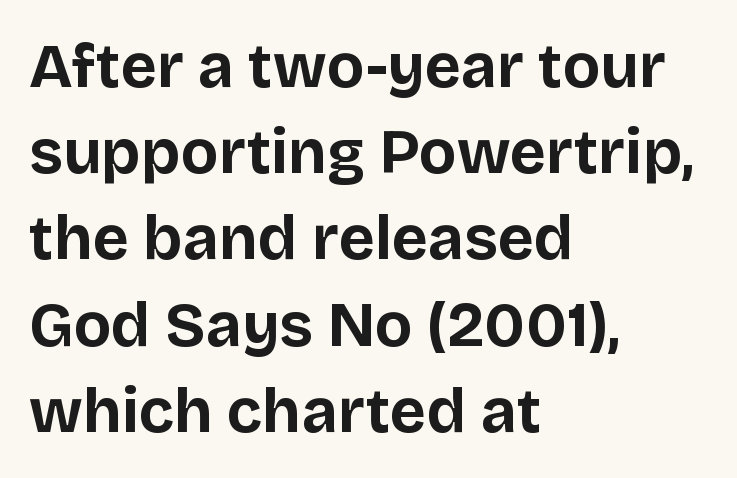
The image shows 62 px bold sans-serif type, upright; set left-aligned, normal line spacing (1.39x), normal letter spacing, not underlined; low stroke contrast and a large x-height.
